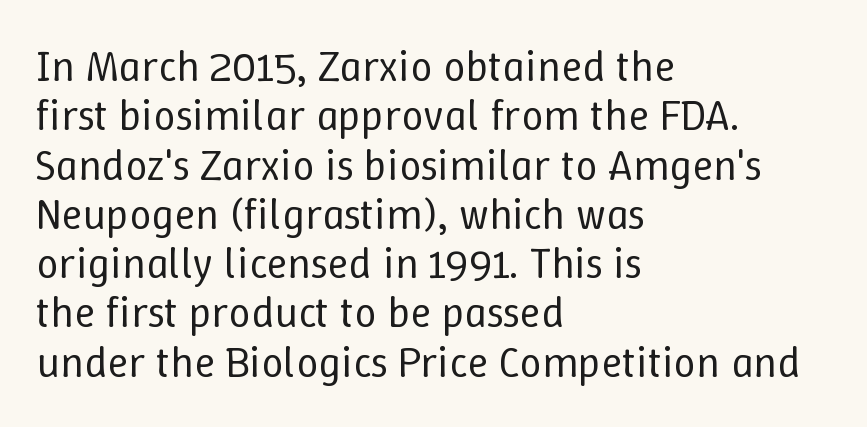
The image shows 44 px regular-weight type, upright; set left-aligned, tight line spacing (1.12x), normal letter spacing, not underlined; low stroke contrast and a medium x-height.
